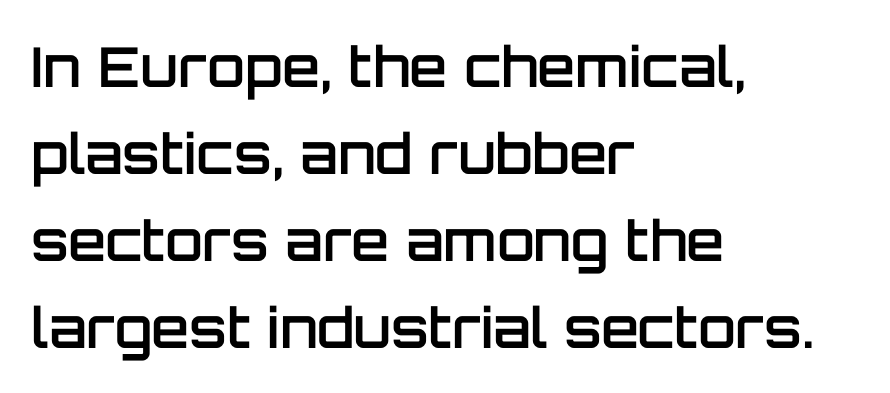
The image shows 55 px semibold sans-serif type, upright; set left-aligned, normal line spacing (1.58x), normal letter spacing, not underlined; low stroke contrast and a large x-height.
